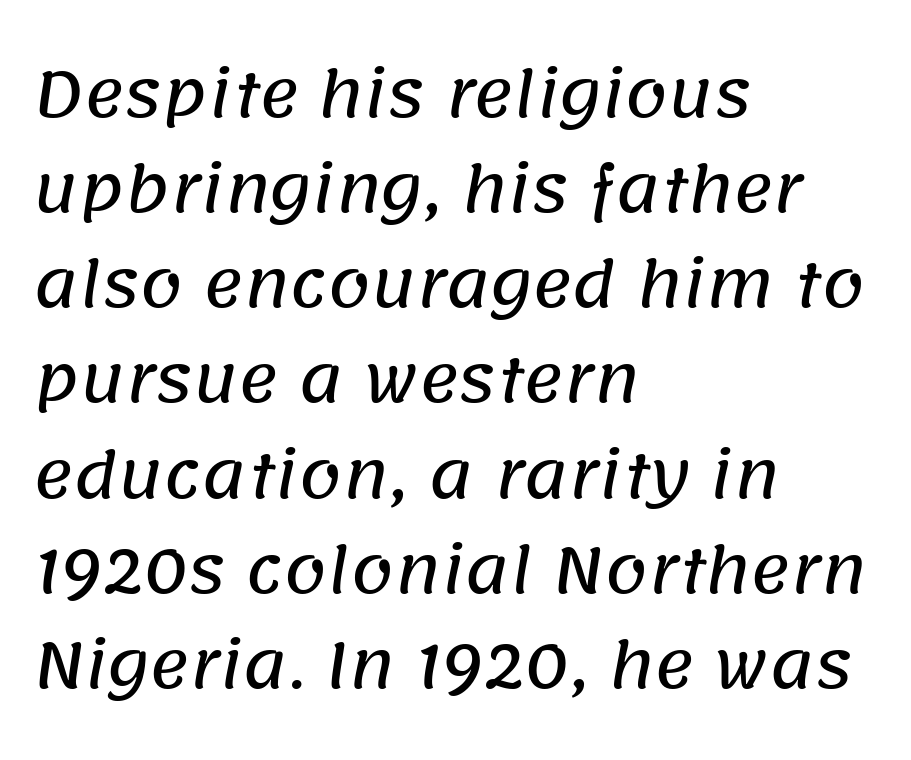
Q: Is the typeface a serif or a sans-serif typeface? A: Sans-serif.
Q: Is the text underlined? A: No.
Q: How is the paragraph aligned? A: Left-aligned.
Q: Is the spacing between letters normal or unusually wide? A: Normal.
Q: Is the spacing between lines tight, normal or loose? A: Normal.
Q: Width (condensed, normal, or wide)? A: Normal.
Q: Stroke contrast? A: Low.
Q: x-height? A: Large.
Q: Monospaced? A: No.
